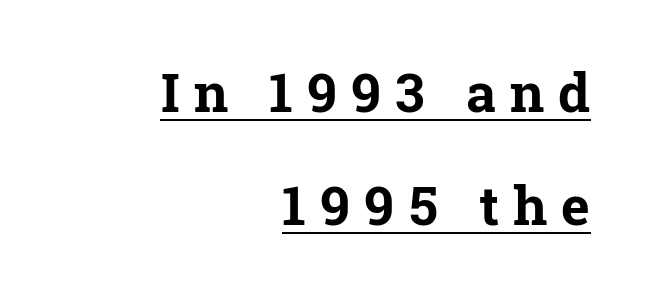
{"serif": "yes", "italic": "no", "bold": "yes", "weight": "bold", "width": "normal", "stroke_contrast": "low", "x_height": "medium", "monospaced": "no", "underline": "yes", "align": "right", "line_spacing": "loose", "line_spacing_ratio": 2.09, "letter_spacing": "wide", "letter_spacing_em": 0.26, "glyph_px": 54}
